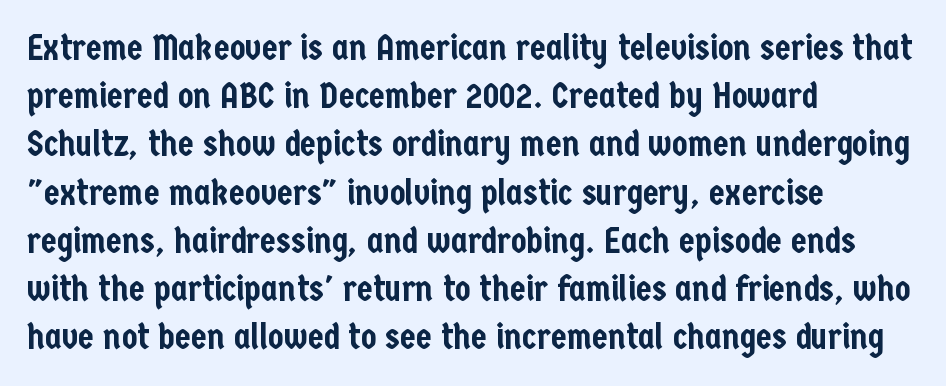
{"serif": "no", "italic": "no", "width": "condensed", "stroke_contrast": "low", "x_height": "medium", "monospaced": "no", "underline": "no", "align": "left", "line_spacing": "normal", "line_spacing_ratio": 1.34, "letter_spacing": "normal", "letter_spacing_em": 0.0, "glyph_px": 36}
